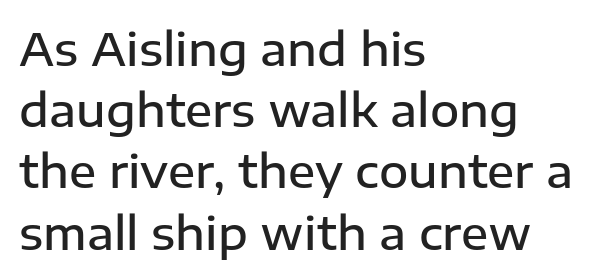
{"serif": "no", "italic": "no", "bold": "semi", "weight": "semibold", "width": "normal", "stroke_contrast": "low", "x_height": "medium", "monospaced": "no", "underline": "no", "align": "left", "line_spacing": "normal", "line_spacing_ratio": 1.36, "letter_spacing": "normal", "letter_spacing_em": 0.0, "glyph_px": 45}
